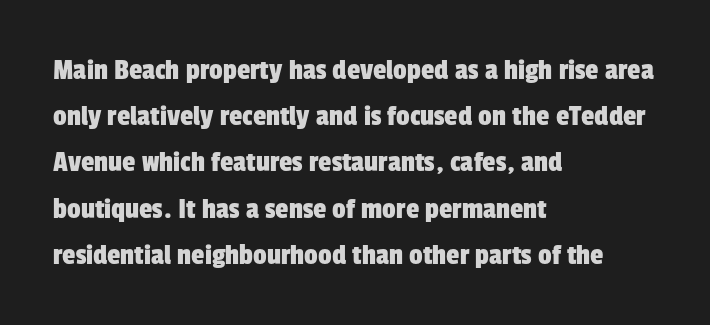
Is the letter spacing exaggerated? No — it looks like the ordinary default. Varying glyph widths throughout — classic text-font behaviour. No feet cap the strokes, marking this as sans-serif type. The space directly below the letters is spotless. Whoever set this chose a conventional vertical rhythm.
